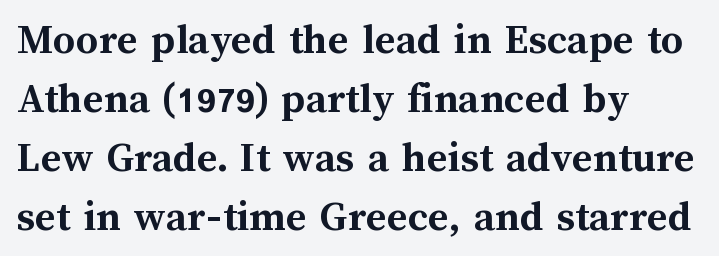
{"italic": "no", "bold": "yes", "weight": "semibold", "width": "normal", "stroke_contrast": "medium", "x_height": "medium", "monospaced": "no", "underline": "no", "align": "left", "line_spacing": "normal", "line_spacing_ratio": 1.34, "letter_spacing": "normal", "letter_spacing_em": 0.0, "glyph_px": 44}
